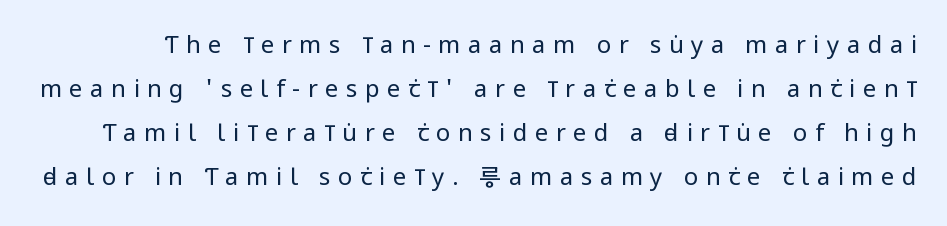
The specimen omits any rule beneath the text block's lines. Compared with a typical body face, this is equally light or lighter still. The font's upright variant was chosen for this text. The passage shown has open, widely tracked lettering throughout.
